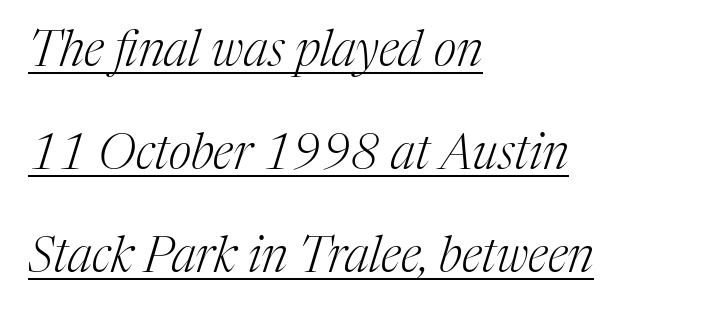
Students, observe: this is what heavily led, spacious text looks like. This sample uses plain, unmodified letter spacing. Looks like someone drew a line under every word here. Think of a printed novel: that variable character pitch is what you see here.
